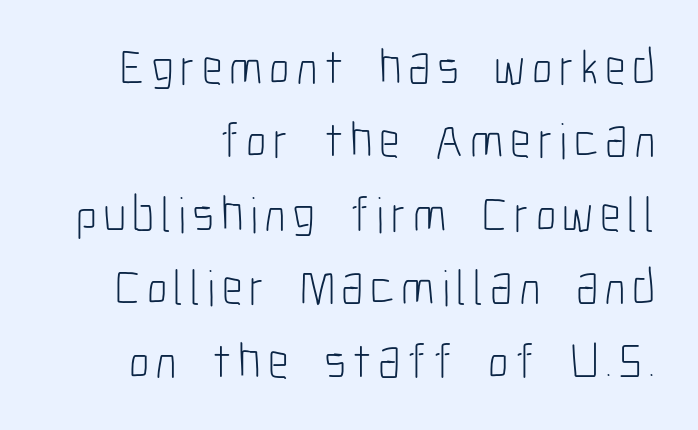
The image shows 50 px light, condensed sans-serif type, upright; set normal line spacing (1.47x), not underlined; low stroke contrast and a medium x-height.
